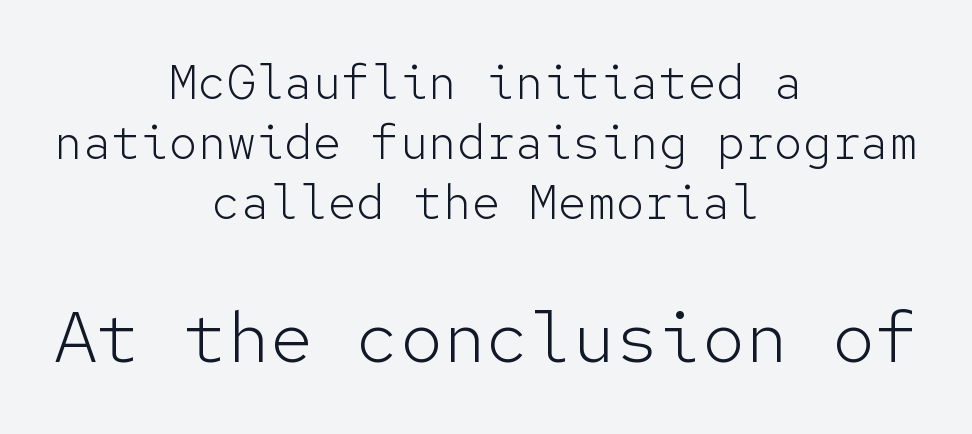
The line texture is even and compact thanks to regular tracking. The space between consecutive lines is moderate. A clean baseline with only descenders dipping below it. Type size steps up from the first block to the second. Typeset on center — no edge is straight. No italicization has been applied; the sample stays upright.
